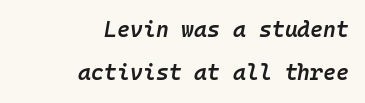
Q: Is the text bold? A: Semi-bold.
Q: Is the text italic (slanted)? A: Yes, it leans right by about 10 degrees.
Q: Is the text underlined? A: No.
Q: How is the paragraph aligned? A: Right-aligned.
Q: Is the spacing between letters normal or unusually wide? A: Normal.
Q: Is the spacing between lines tight, normal or loose? A: Loose.
